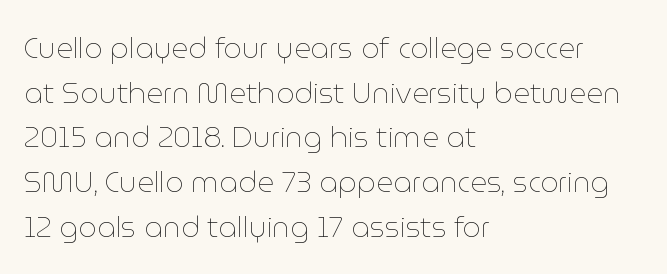
Q: Is the text bold? A: No.
Q: Is the text italic (slanted)? A: No, it is upright.
Q: Is the text underlined? A: No.
Q: How is the paragraph aligned? A: Left-aligned.
Q: Is the spacing between letters normal or unusually wide? A: Normal.
Q: Is the spacing between lines tight, normal or loose? A: Normal.
Q: Width (condensed, normal, or wide)? A: Normal.
Q: Stroke contrast? A: Low.
Q: x-height? A: Medium.
Q: Monospaced? A: No.
